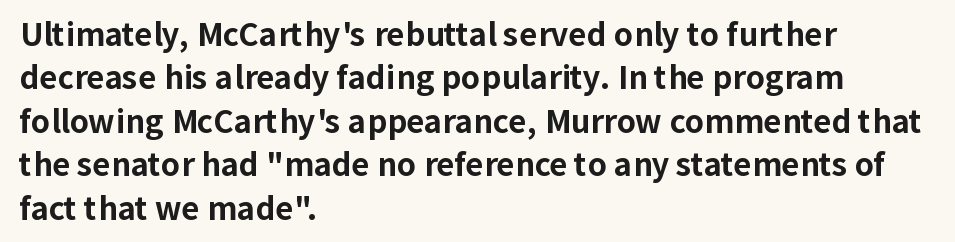
{"serif": "no", "italic": "no", "bold": "yes", "weight": "bold", "width": "normal", "stroke_contrast": "low", "x_height": "medium", "monospaced": "no", "underline": "no", "align": "left", "line_spacing": "normal", "line_spacing_ratio": 1.4, "letter_spacing": "normal", "letter_spacing_em": 0.0, "glyph_px": 31}
